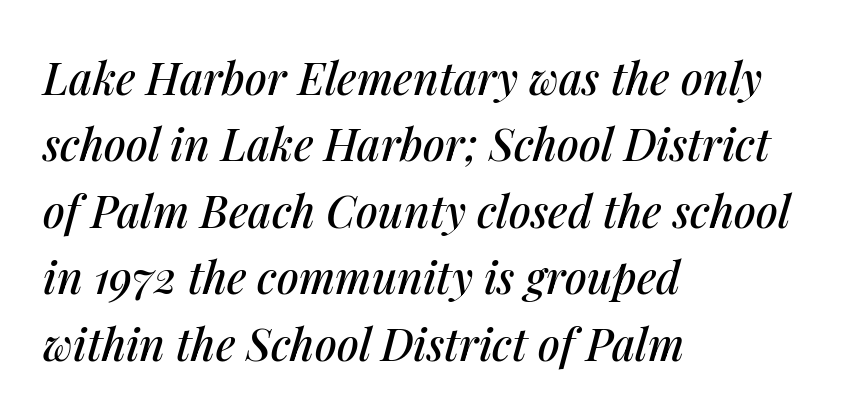
{"italic": "yes", "lean": "right", "slant_degrees": 14, "width": "normal", "stroke_contrast": "medium", "x_height": "medium", "monospaced": "no", "underline": "no", "align": "left", "line_spacing": "normal", "line_spacing_ratio": 1.51, "letter_spacing": "normal", "letter_spacing_em": 0.0, "glyph_px": 44}
